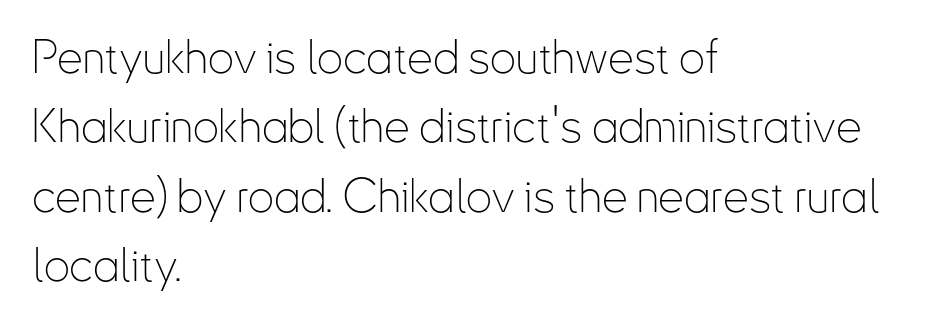
The image shows 46 px thin, condensed sans-serif type, upright; set left-aligned, normal line spacing (1.51x), normal letter spacing, not underlined; low stroke contrast and a small x-height.
